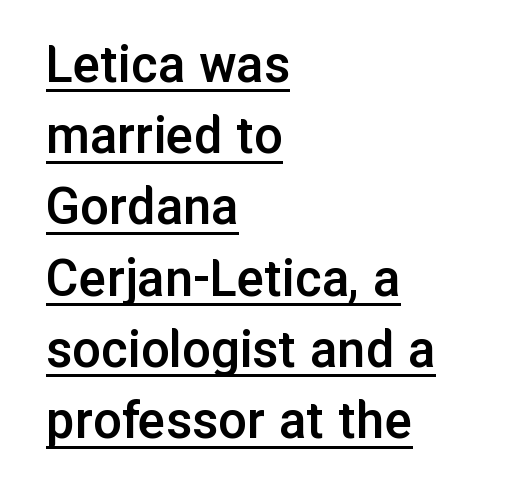
Interline gaps are of average width in this sample. Summary of weight: moderately heavy, a semibold. Underline: present. Caption: multi-line text, flush left, ragged right.
